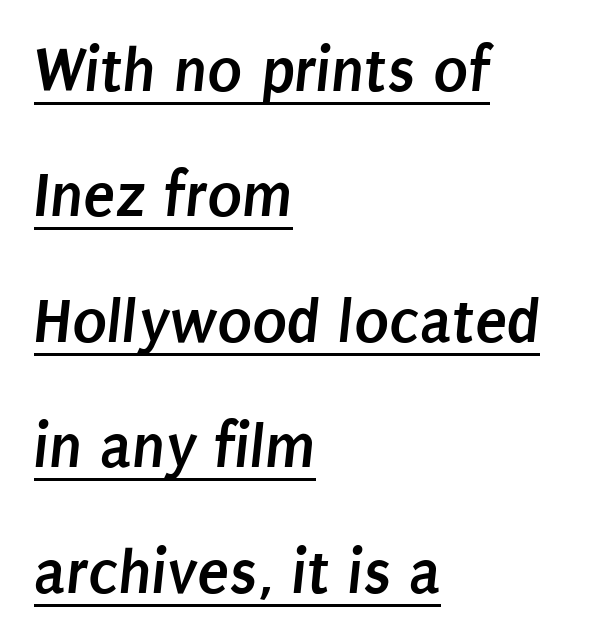
Looks like regular typesetting: each glyph gets only the width it needs. The type family on display is of the sans-serif kind. The strokes are fattened all the way to bold. Nothing unusual about the tracking: characters are spaced as the font intends.
